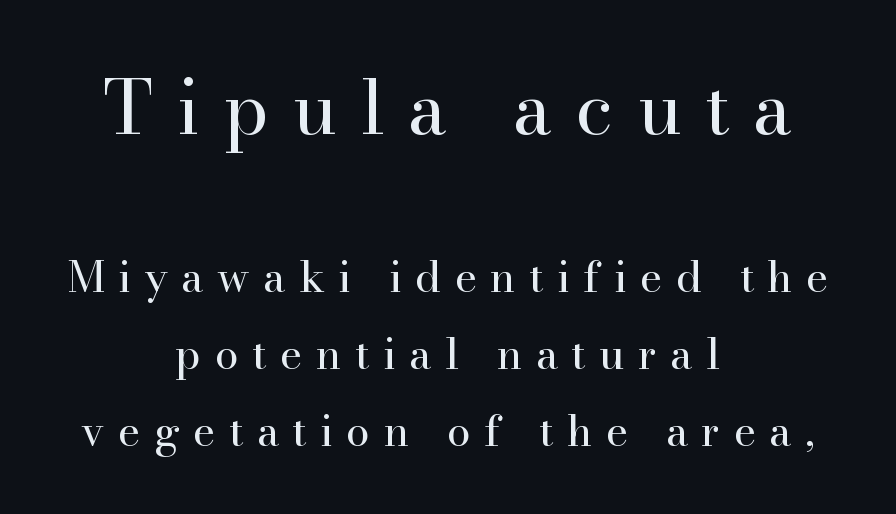
One-word summary of the alignment: center. Ink coverage per letter is moderate at most. Each letter's strokes conclude with small projecting serifs. Type without underlining. The specimen reads as upright at a glance. The rendering shrinks the type as you move from the upper chunk to the lower.
